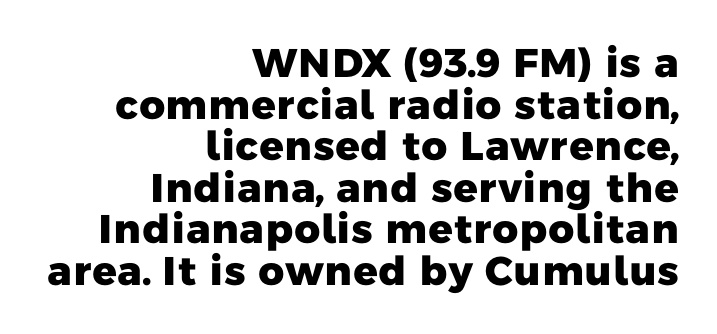
The leading is snug, giving the passage a crowded texture. The line texture is even and compact thanks to regular tracking. Pretty heavy lettering here — definitely bold. Honestly, there is no underline to notice here at all.
